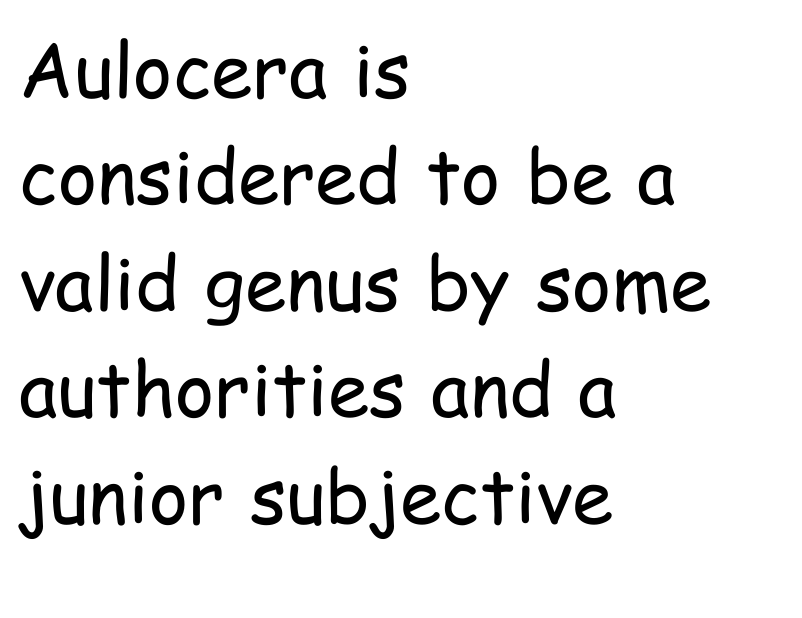
Vertical spacing — default. Grotesque or geometric, the face here clearly has no serifs. The cut favours lightness, reaching ordinary text weight at its darkest. The face used here is proportionally spaced, like ordinary book or web type.
